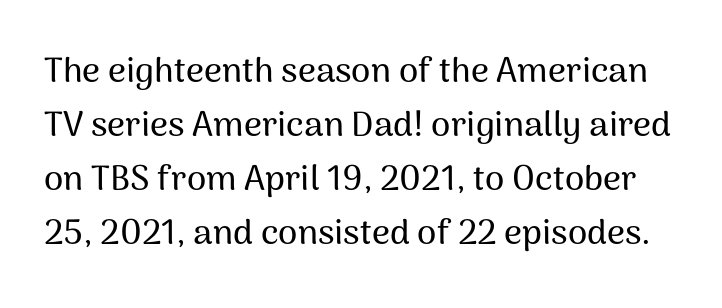
The image shows 35 px sans-serif type, upright; set normal line spacing (1.54x), normal letter spacing, not underlined; medium stroke contrast and a medium x-height.
